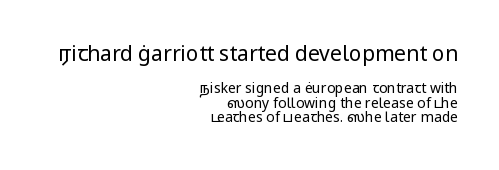
{"italic": "no", "bold": "no", "underline": "no", "align": "right", "line_spacing": "tight", "line_spacing_ratio": 1.05, "letter_spacing": "normal", "letter_spacing_em": 0.0, "larger_block": "first", "size_ratio": 1.5, "glyph_px": 21}
